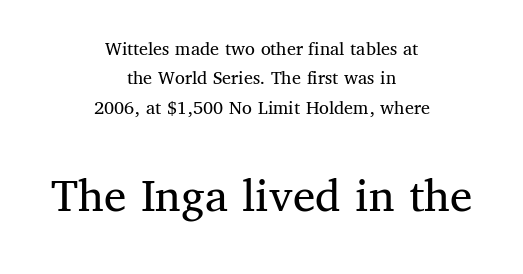
Q: Is the text bold? A: No.
Q: Is the text italic (slanted)? A: No, it is upright.
Q: Is the typeface a serif or a sans-serif typeface? A: Serif.
Q: Is the text underlined? A: No.
Q: How is the paragraph aligned? A: Centered.
Q: Is the spacing between letters normal or unusually wide? A: Normal.
Q: Is the spacing between lines tight, normal or loose? A: Normal.
Q: Which block of text is set in a larger size, the first (top) or the second (bottom)? A: The second (bottom) one.
Q: Width (condensed, normal, or wide)? A: Normal.
Q: Stroke contrast? A: Medium.
Q: x-height? A: Medium.
Q: Monospaced? A: No.
